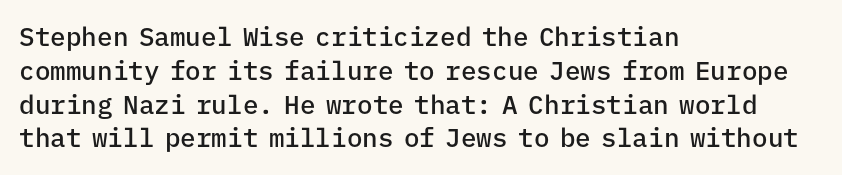
Look at the tracking — it's just the regular setting, nothing added. Line starts are locked; line ends wander. No word sits above an underline. The sample has been set in demibold, a notch under bold.
